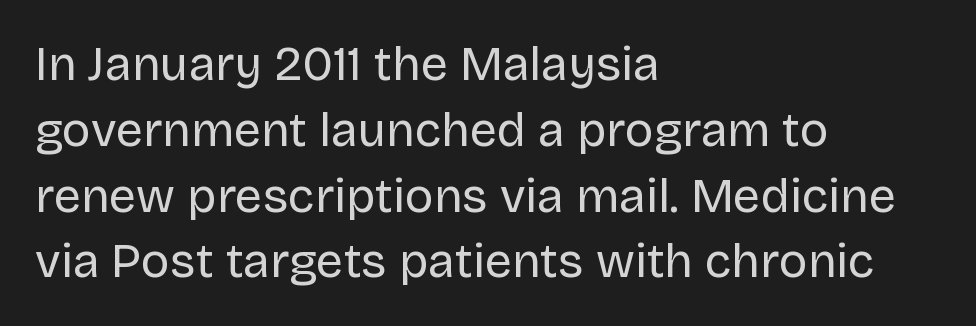
Q: Is the text bold? A: No.
Q: Is the text italic (slanted)? A: No, it is upright.
Q: Is the typeface a serif or a sans-serif typeface? A: Sans-serif.
Q: Is the text underlined? A: No.
Q: How is the paragraph aligned? A: Left-aligned.
Q: Is the spacing between letters normal or unusually wide? A: Normal.
Q: Is the spacing between lines tight, normal or loose? A: Normal.
Q: Width (condensed, normal, or wide)? A: Normal.
Q: Stroke contrast? A: Low.
Q: x-height? A: Large.
Q: Monospaced? A: No.
